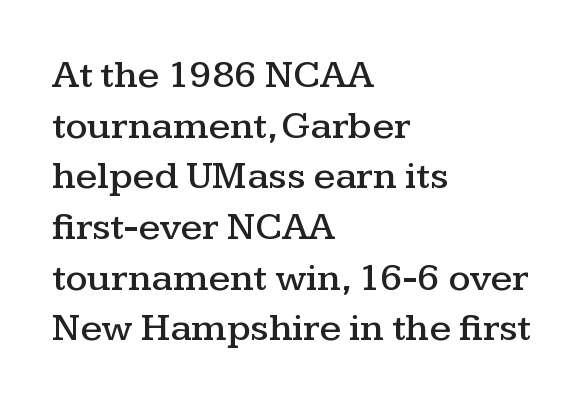
Leftover space on each line is placed entirely after the last word. Whoever set this chose a conventional vertical rhythm. Short note: letters normally spaced. Font category for this specimen: serif.
